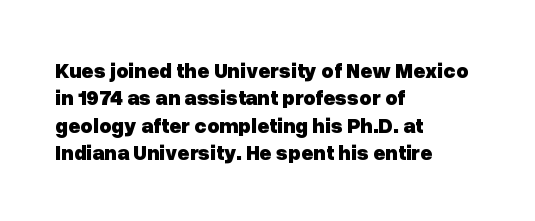
{"italic": "no", "bold": "yes", "underline": "no", "align": "left", "line_spacing": "normal", "line_spacing_ratio": 1.3, "letter_spacing": "normal", "letter_spacing_em": 0.0, "glyph_px": 21}
